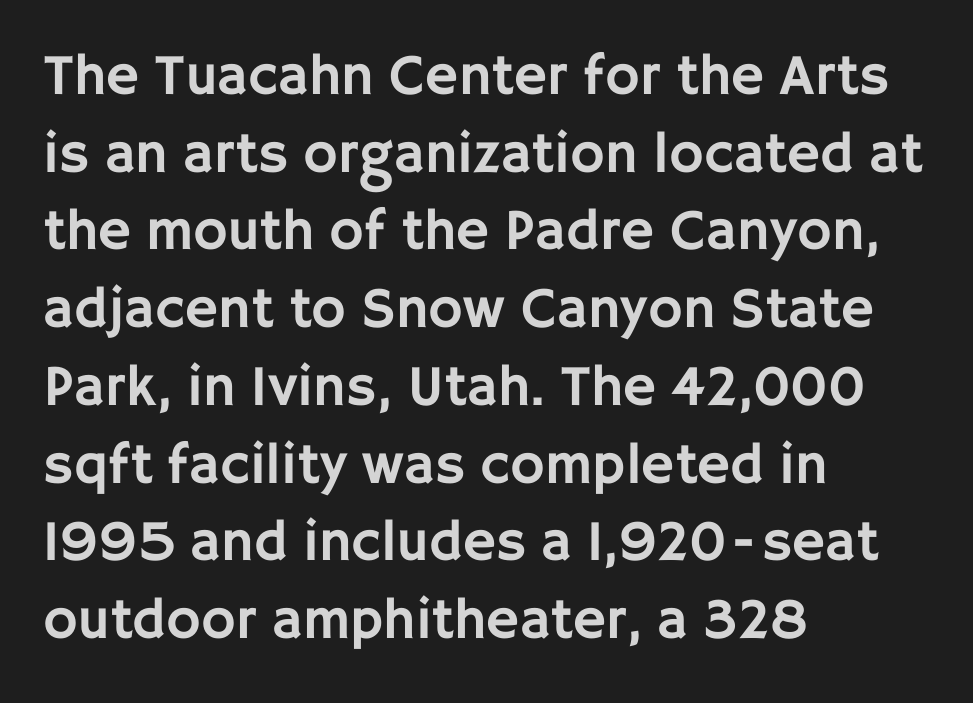
{"serif": "no", "italic": "no", "width": "normal", "stroke_contrast": "low", "x_height": "large", "monospaced": "no", "underline": "no", "align": "left", "line_spacing": "normal", "line_spacing_ratio": 1.34, "letter_spacing": "normal", "letter_spacing_em": 0.0, "glyph_px": 58}
